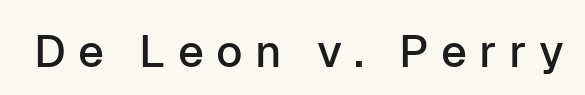
Q: Is the text italic (slanted)? A: No, it is upright.
Q: Is the typeface a serif or a sans-serif typeface? A: Sans-serif.
Q: Is the text underlined? A: No.
Q: Is the spacing between letters normal or unusually wide? A: Unusually wide.
Q: Width (condensed, normal, or wide)? A: Normal.
Q: Stroke contrast? A: Low.
Q: x-height? A: Medium.
Q: Monospaced? A: No.
